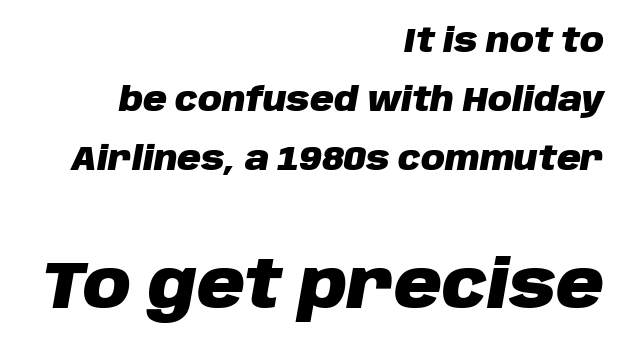
The later block is typeset at a bigger size than the earlier block. Heft: maximum for text — a bold. This sample has the flowing, uneven cadence of proportional lettering. Any mark beneath the type? The region is blank.
